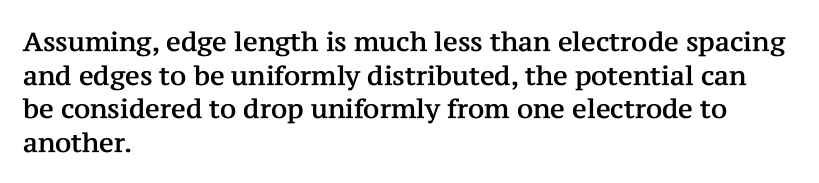
The image shows 26 px text type, upright; set left-aligned, normal line spacing (1.29x), normal letter spacing, not underlined.
